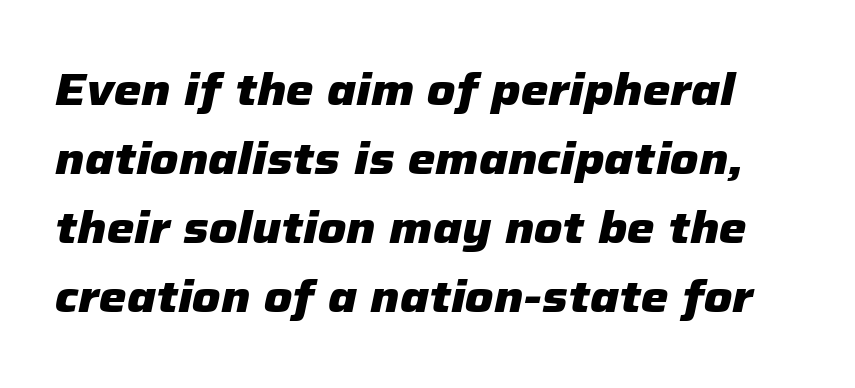
{"italic": "yes", "lean": "right", "slant_degrees": 12, "bold": "yes", "weight": "heavy", "width": "normal", "stroke_contrast": "low", "x_height": "medium", "monospaced": "no", "underline": "no", "line_spacing": "normal", "line_spacing_ratio": 1.57, "letter_spacing": "normal", "letter_spacing_em": 0.0, "glyph_px": 44}
